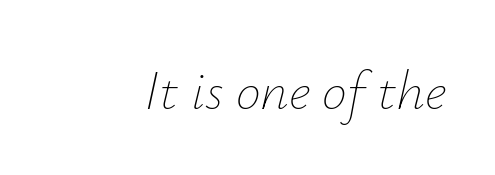
A clean baseline with only descenders dipping below it. Nothing heavy about these letters — not bold at all. A typesetter would mark this as italic. Is the letter spacing exaggerated? No — it looks like the ordinary default. Spacing verdict: proportional, widths tailored to each character.
